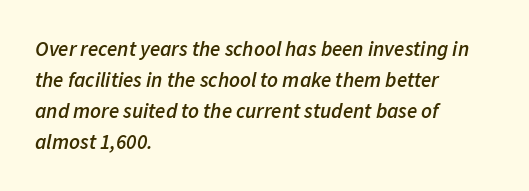
{"italic": "yes", "lean": "right", "slant_degrees": 11, "bold": "semi", "underline": "no", "align": "left", "line_spacing": "normal", "line_spacing_ratio": 1.48, "letter_spacing": "normal", "letter_spacing_em": 0.0, "glyph_px": 21}
